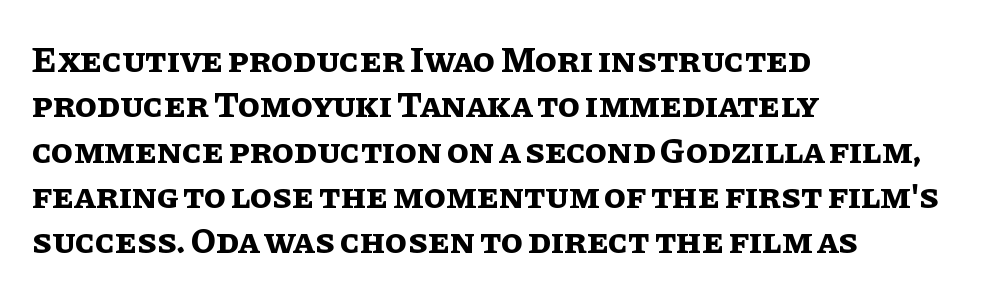
{"italic": "no", "bold": "yes", "weight": "bold", "width": "normal", "stroke_contrast": "low", "x_height": "large", "monospaced": "no", "underline": "no", "align": "left", "line_spacing": "normal", "line_spacing_ratio": 1.26, "letter_spacing": "normal", "letter_spacing_em": 0.0, "glyph_px": 36}
